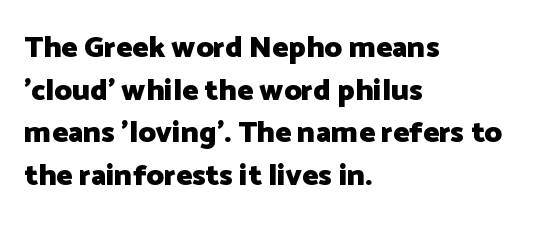
{"serif": "no", "italic": "no", "bold": "yes", "weight": "heavy", "width": "normal", "stroke_contrast": "low", "x_height": "medium", "monospaced": "no", "underline": "no", "align": "left", "line_spacing": "normal", "line_spacing_ratio": 1.42, "letter_spacing": "normal", "letter_spacing_em": 0.0, "glyph_px": 30}
